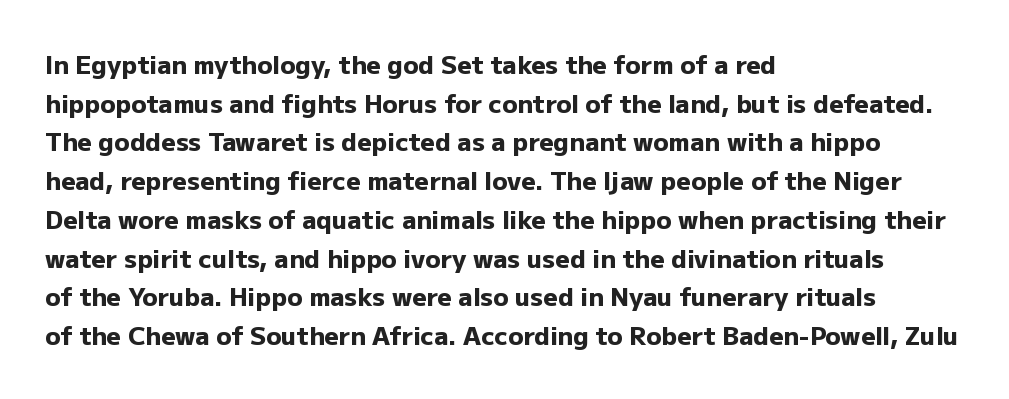
{"italic": "no", "bold": "yes", "underline": "no", "align": "left", "line_spacing": "normal", "line_spacing_ratio": 1.55, "letter_spacing": "normal", "letter_spacing_em": 0.0, "glyph_px": 25}
